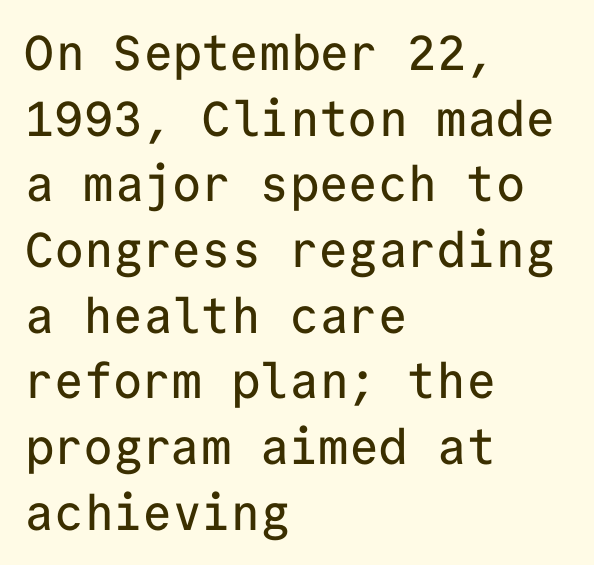
{"serif": "no", "italic": "no", "width": "normal", "stroke_contrast": "low", "x_height": "medium", "monospaced": "yes", "underline": "no", "align": "left", "line_spacing": "normal", "line_spacing_ratio": 1.34, "letter_spacing": "normal", "letter_spacing_em": 0.0, "glyph_px": 49}
